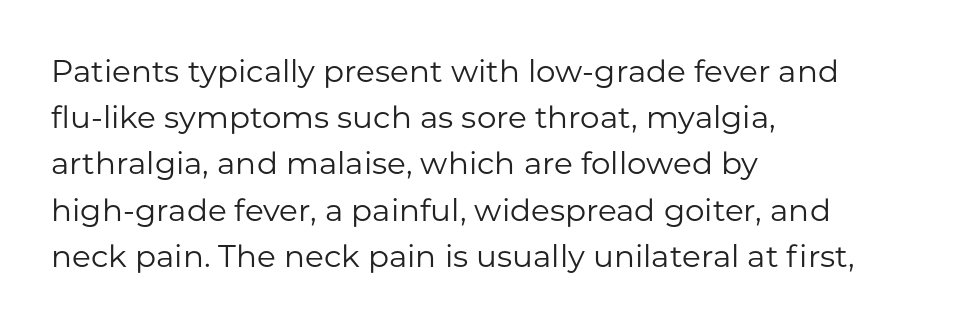
If you drew a line through each stem, it would be perfectly vertical. Check under the words: just untouched page. You could not count columns in this text — the font is proportionally spaced. Baseline-to-baseline distance is the conventional proportion of letter height. The line texture is even and compact thanks to regular tracking.
